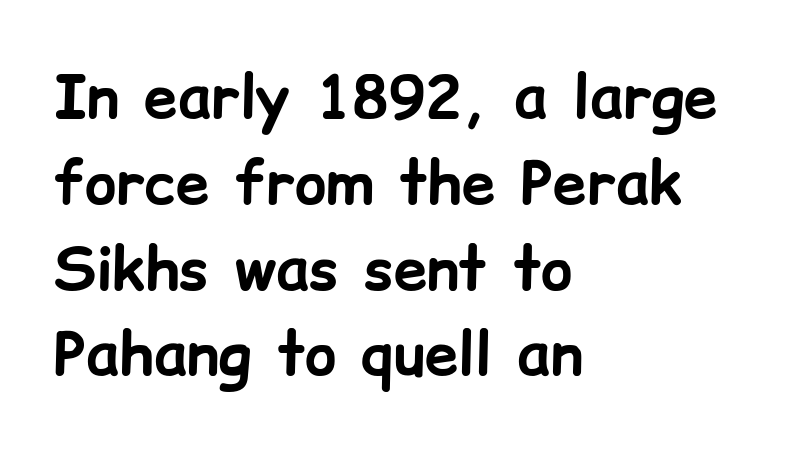
The image shows 60 px bold sans-serif type, upright; set left-aligned, normal line spacing (1.43x), normal letter spacing, not underlined; low stroke contrast and a medium x-height.
